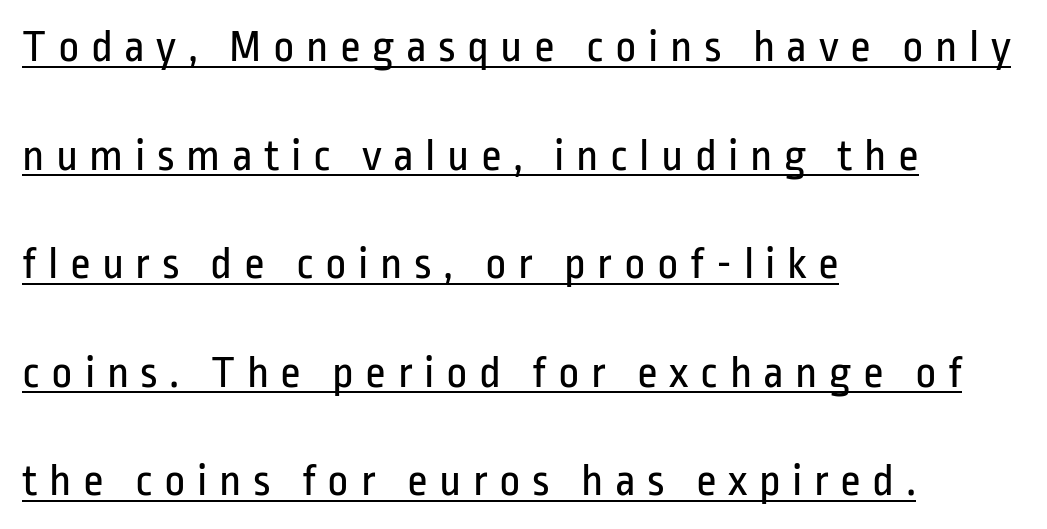
Q: Is the text bold? A: No.
Q: Is the text italic (slanted)? A: No, it is upright.
Q: Is the typeface a serif or a sans-serif typeface? A: Sans-serif.
Q: Is the text underlined? A: Yes.
Q: How is the paragraph aligned? A: Left-aligned.
Q: Is the spacing between letters normal or unusually wide? A: Unusually wide.
Q: Is the spacing between lines tight, normal or loose? A: Loose.
Q: Width (condensed, normal, or wide)? A: Condensed.
Q: Stroke contrast? A: Low.
Q: x-height? A: Medium.
Q: Monospaced? A: No.
